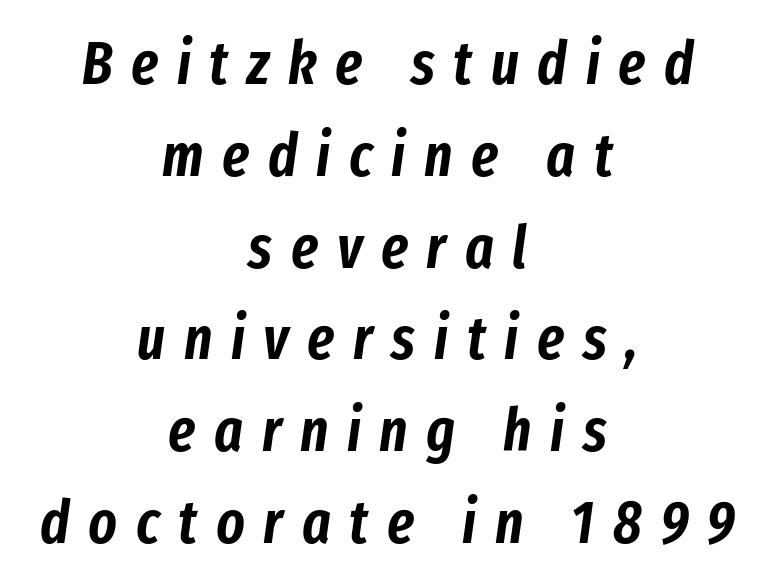
{"italic": "yes", "lean": "right", "slant_degrees": 8, "width": "condensed", "stroke_contrast": "low", "x_height": "medium", "monospaced": "no", "underline": "no", "align": "center", "line_spacing": "normal", "line_spacing_ratio": 1.53, "letter_spacing": "wide", "letter_spacing_em": 0.31, "glyph_px": 60}
